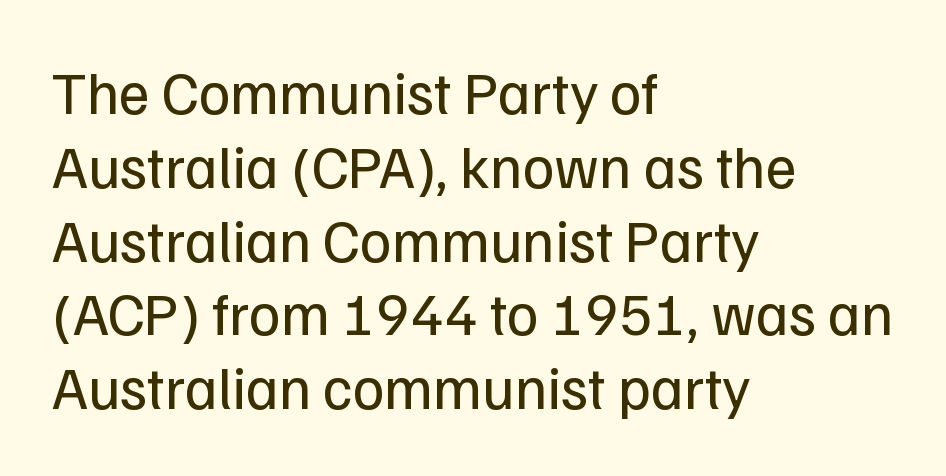
The image shows 60 px regular-weight sans-serif type, upright; set left-aligned, line spacing 1.23x, normal letter spacing, not underlined; low stroke contrast and a medium x-height.
